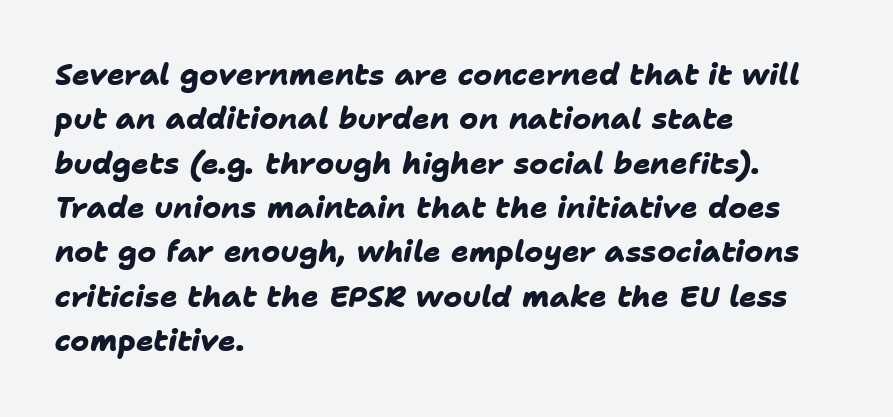
Words float on clear page, feet unadorned. You'd pick this weight for a headline — it's a proper bold. Whoever set this chose a conventional vertical rhythm. Standard letterfit; no display-style spreading of the glyphs. Proportional: the letters do not fall into vertical columns. If you drew a ruler down the left edge, every line would touch it.
